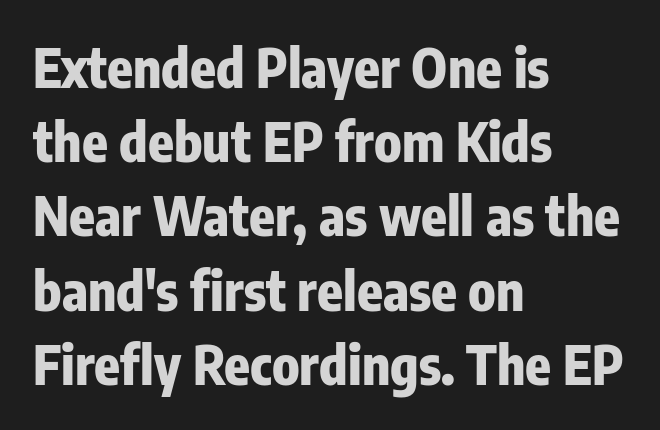
Q: Is the text bold? A: Yes.
Q: Is the text italic (slanted)? A: No, it is upright.
Q: Is the typeface a serif or a sans-serif typeface? A: Sans-serif.
Q: Is the text underlined? A: No.
Q: How is the paragraph aligned? A: Left-aligned.
Q: Is the spacing between letters normal or unusually wide? A: Normal.
Q: Is the spacing between lines tight, normal or loose? A: Normal.
Q: Width (condensed, normal, or wide)? A: Condensed.
Q: Stroke contrast? A: Low.
Q: x-height? A: Medium.
Q: Monospaced? A: No.
